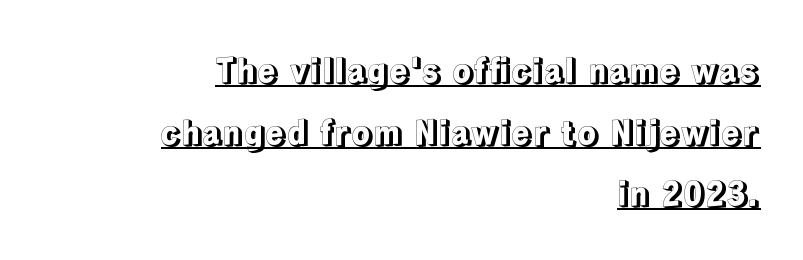
{"italic": "no", "width": "normal", "x_height": "medium", "monospaced": "no", "underline": "yes", "align": "right", "line_spacing_ratio": 1.81, "letter_spacing": "normal", "letter_spacing_em": 0.0, "glyph_px": 34}
